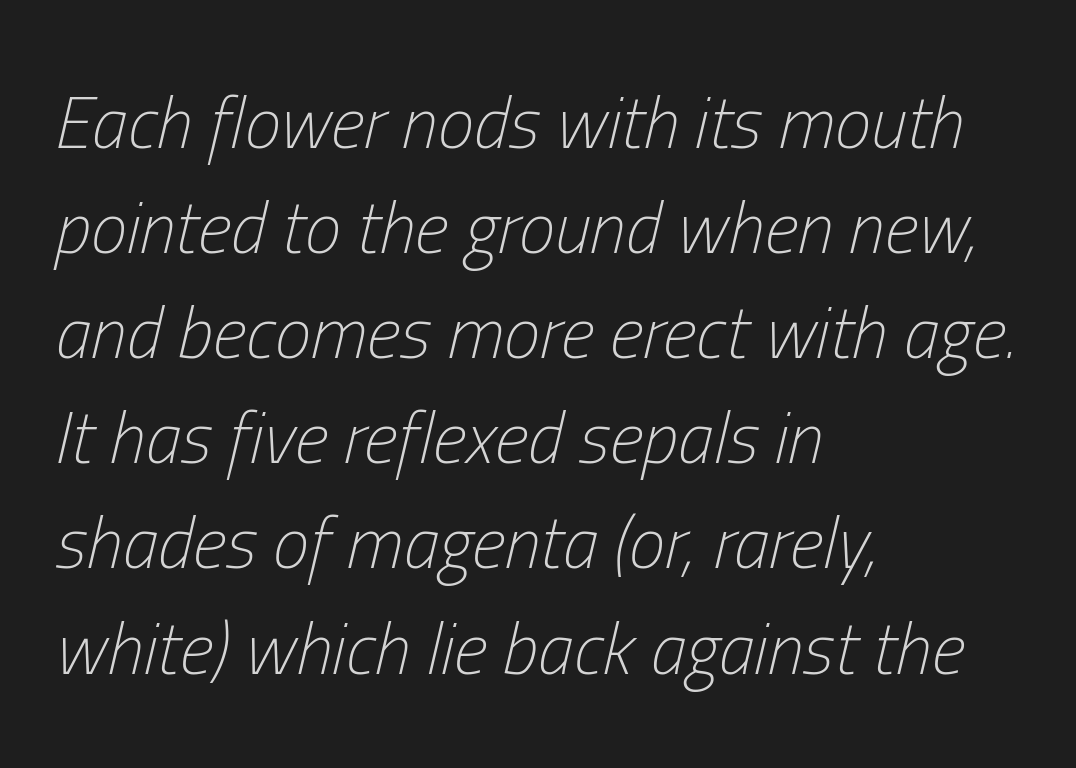
Each letter keeps its own natural width here, so spacing adapts to shape. Left-aligned paragraph, ragged on the right. Compared with a typical body face, this is equally light or lighter still. The tracking reads as untouched default to a designer's eye. The passage shown is not underscored anywhere. Is there much room between lines? A standard amount, neither cramped nor airy.
